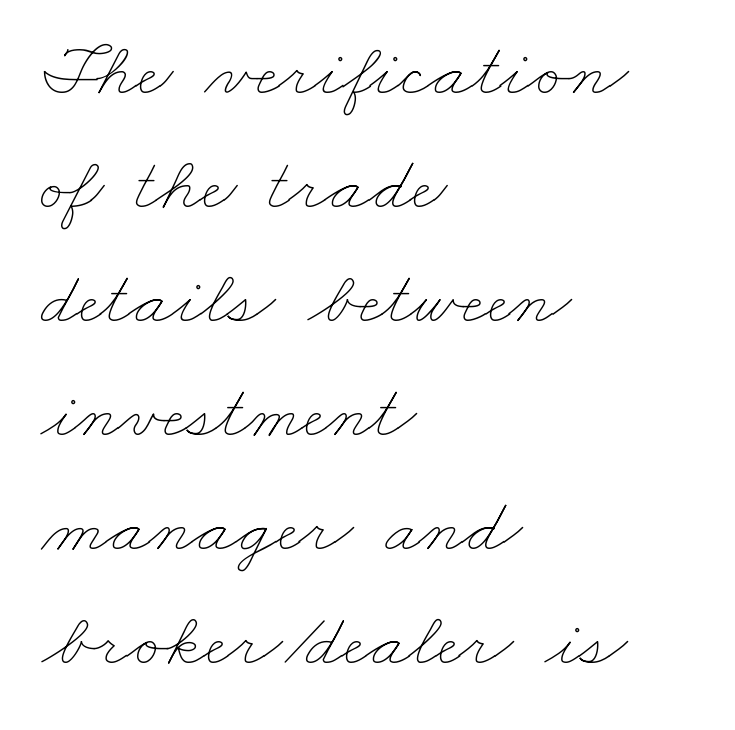
Q: Is the text bold? A: No.
Q: Is the text underlined? A: No.
Q: How is the paragraph aligned? A: Left-aligned.
Q: Is the spacing between letters normal or unusually wide? A: Normal.
Q: Is the spacing between lines tight, normal or loose? A: Normal.
Q: Width (condensed, normal, or wide)? A: Wide.
Q: Stroke contrast? A: Low.
Q: x-height? A: Small.
Q: Monospaced? A: No.
